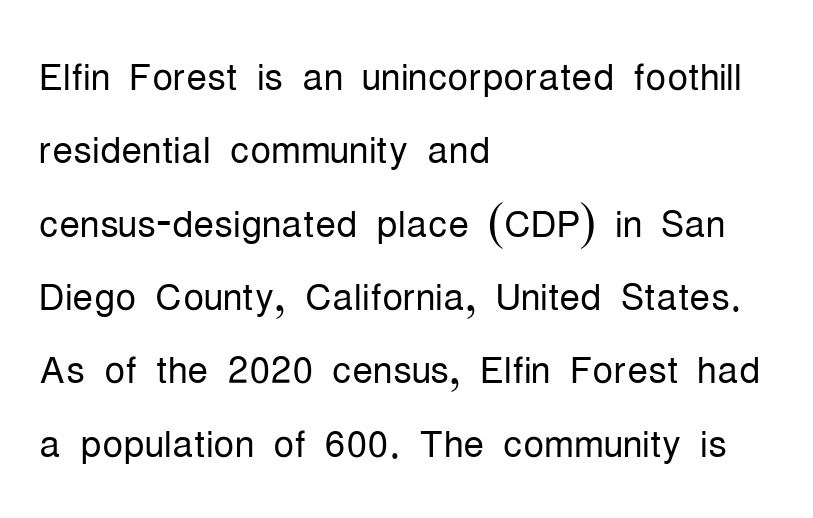
Nothing sits at the stroke ends, so this counts as sans-serif. Lines of text with bare space underneath. Reading down the column, the eye jumps a familiar distance to each next line. Italic: no, the glyphs are upright roman.
